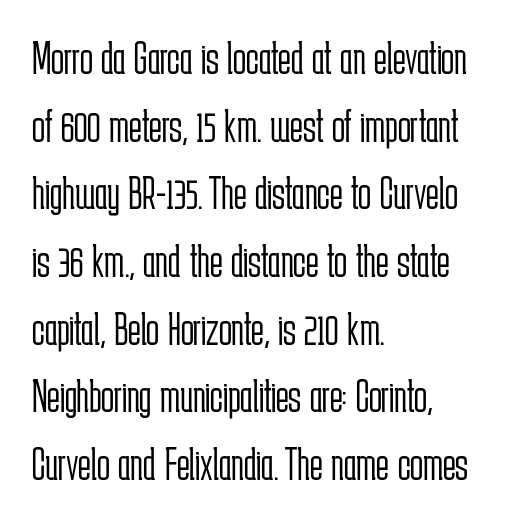
The image shows 48 px light, condensed sans-serif type, upright; set left-aligned, normal line spacing (1.41x), normal letter spacing, not underlined; low stroke contrast and a medium x-height.
